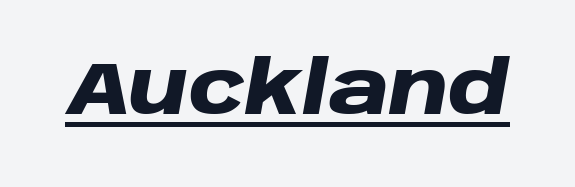
The image shows 74 px heavy, wide type, italic (leaning right); set normal letter spacing, underlined; low stroke contrast and a large x-height.
